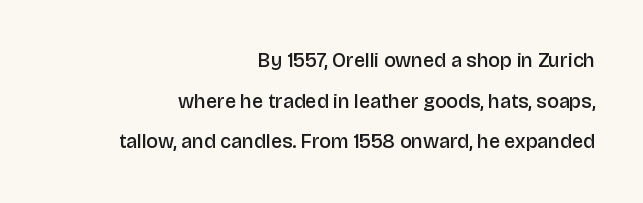
{"italic": "no", "bold": "semi", "underline": "no", "align": "right", "line_spacing": "loose", "line_spacing_ratio": 2.03, "letter_spacing": "normal", "letter_spacing_em": 0.0, "glyph_px": 20}
